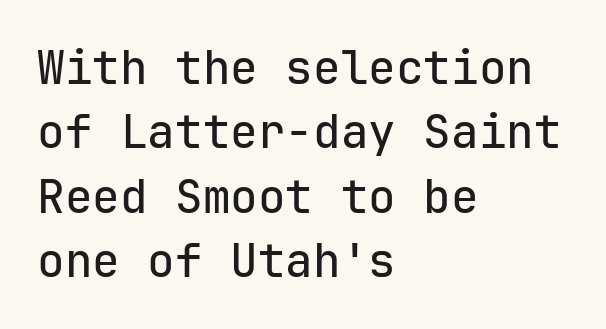
The image shows 46 px sans-serif type, upright, monospaced; set left-aligned, normal line spacing (1.4x), normal letter spacing, not underlined; low stroke contrast and a medium x-height.
